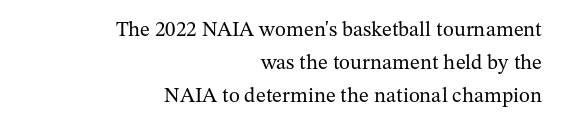
Style check: upright. A flush-right, rag-left setting is used for this passage. Baseline-to-baseline distance is the conventional proportion of letter height. The cut favours lightness, reaching ordinary text weight at its darkest. Letter spacing: default. This rendering features lettering with no underline.
